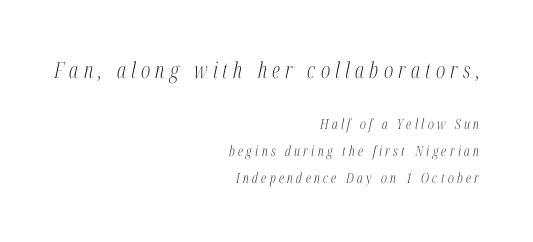
{"italic": "yes", "lean": "right", "slant_degrees": 12, "bold": "no", "underline": "no", "align": "right", "line_spacing": "loose", "line_spacing_ratio": 1.92, "letter_spacing": "wide", "letter_spacing_em": 0.24, "larger_block": "first", "size_ratio": 1.57, "glyph_px": 22}
